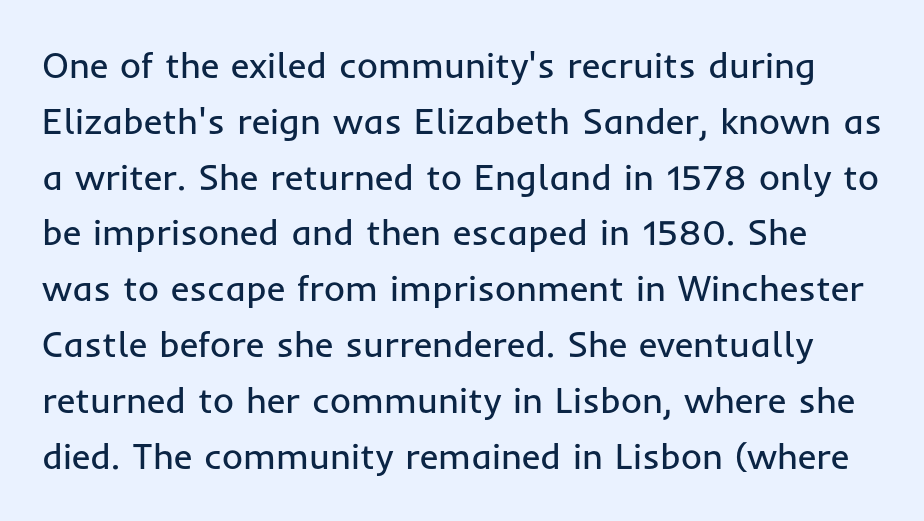
The image shows 36 px regular-weight sans-serif type, upright; set normal line spacing (1.55x), normal letter spacing, not underlined; low stroke contrast and a medium x-height.
